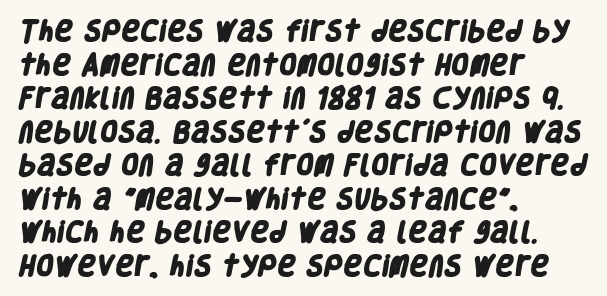
Q: Is the text bold? A: Yes.
Q: Is the text underlined? A: No.
Q: How is the paragraph aligned? A: Left-aligned.
Q: Is the spacing between letters normal or unusually wide? A: Normal.
Q: Is the spacing between lines tight, normal or loose? A: Normal.
